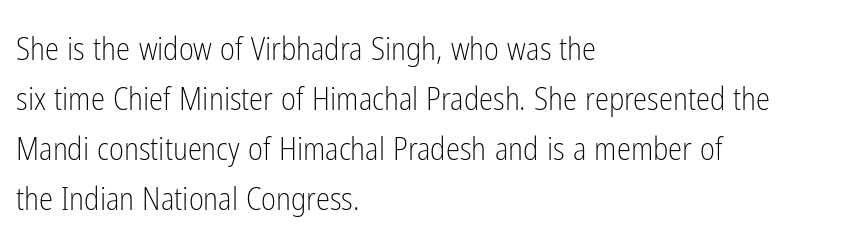
{"serif": "no", "italic": "no", "bold": "no", "weight": "light", "width": "condensed", "stroke_contrast": "low", "x_height": "medium", "monospaced": "no", "underline": "no", "align": "left", "line_spacing": "normal", "line_spacing_ratio": 1.56, "letter_spacing": "normal", "letter_spacing_em": 0.0, "glyph_px": 32}
